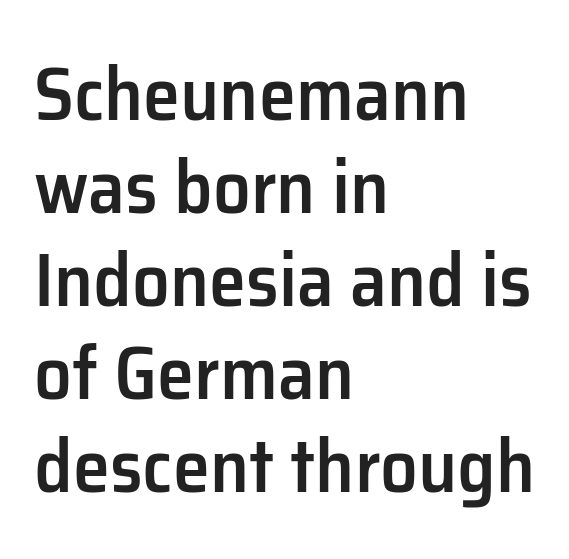
Character widths vary here, with narrow letters taking less room than wide ones. I'd call this a sans setting — the letters go barefoot. The face used here is rendered with its standard letterfit. Characters remain perfectly vertical along every line.
